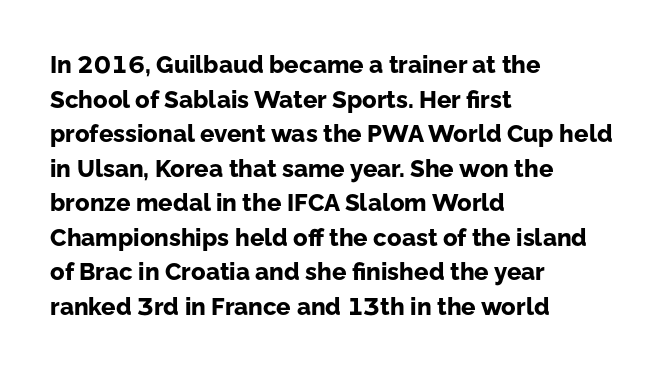
Rule under the text: the space is simply empty. Nothing unusual about the tracking: characters are spaced as the font intends. Leading: standard. This sample uses an upright cut, with every glyph sitting square on the baseline. Set as a true bold cut, around the 700 mark. Line beginnings align vertically; line endings do not.
